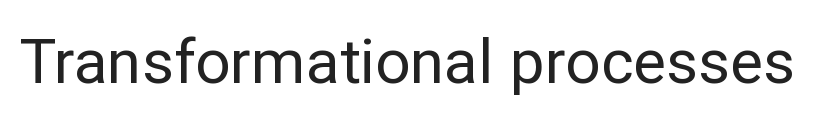
The image shows 62 px regular-weight sans-serif type, upright; set normal letter spacing, not underlined; low stroke contrast and a medium x-height.
